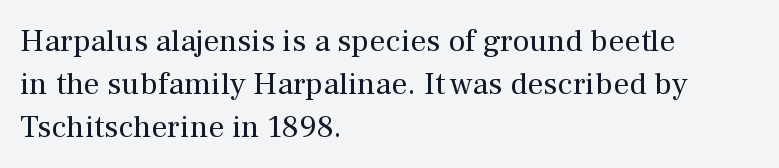
The text block is weighted toward the left margin, trailing off unevenly rightward. The characters are drawn with everyday or finer stroke widths. The letterforms sit shoulder to shoulder at normal distance. A typesetter would label this face a serif. The passage shown is not underscored anywhere. Think of a printed novel: that variable character pitch is what you see here.
